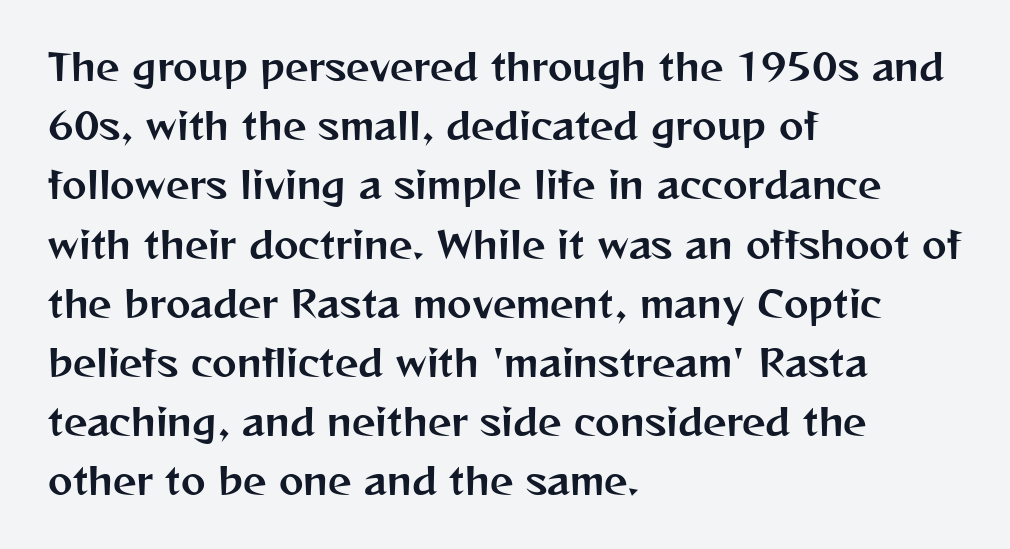
The image shows 37 px sans-serif type, upright; set left-aligned, normal line spacing (1.6x), normal letter spacing, not underlined; medium stroke contrast and a medium x-height.
